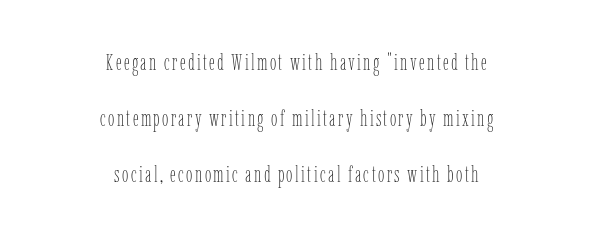
{"italic": "no", "bold": "no", "underline": "no", "align": "center", "line_spacing": "loose", "line_spacing_ratio": 2.44, "glyph_px": 23}
